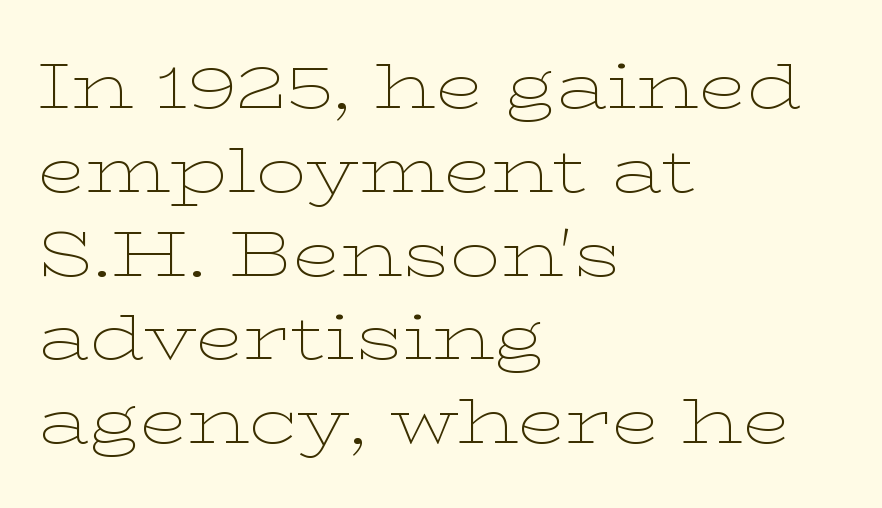
Q: Is the text bold? A: No.
Q: Is the text italic (slanted)? A: No, it is upright.
Q: Is the typeface a serif or a sans-serif typeface? A: Serif.
Q: Is the text underlined? A: No.
Q: How is the paragraph aligned? A: Left-aligned.
Q: Is the spacing between letters normal or unusually wide? A: Normal.
Q: Is the spacing between lines tight, normal or loose? A: Normal.
Q: Width (condensed, normal, or wide)? A: Wide.
Q: Stroke contrast? A: Low.
Q: x-height? A: Medium.
Q: Monospaced? A: No.
